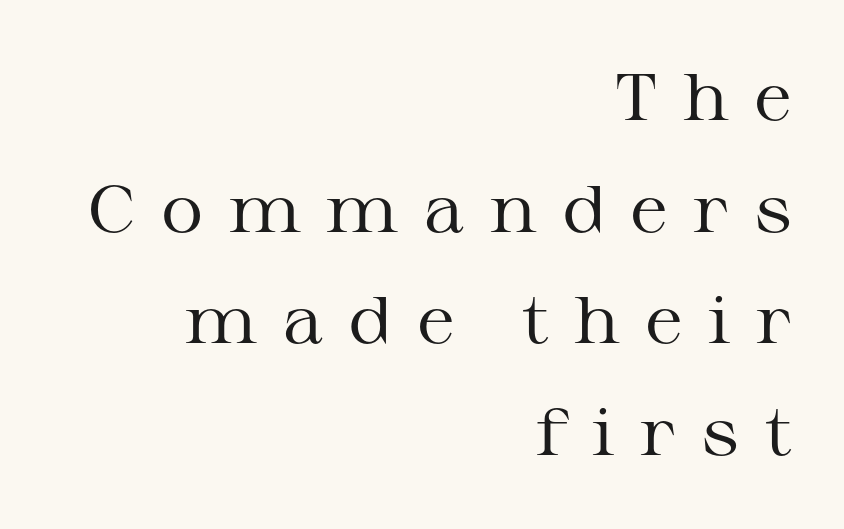
The area under the type is left untouched. Caption: multi-line text, flush right, ragged left. The designer left line spacing at the default. Each word looks stretched out because of the extra space between its letters. Bold? No — there's no thickening of the strokes.
